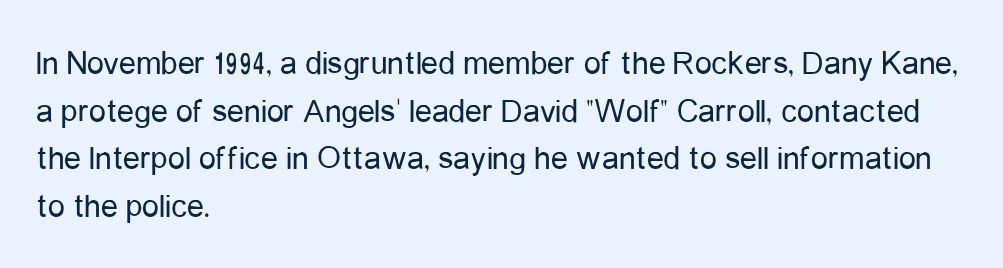
The cut favours lightness, reaching ordinary text weight at its darkest. The typography opts for an upright posture over an oblique one. Compared with typical body copy, the letter spacing here is the same. This rendering employs a face without finishing strokes, i.e., a sans-serif. The letters advance in unequal steps, a hallmark of proportional type.
